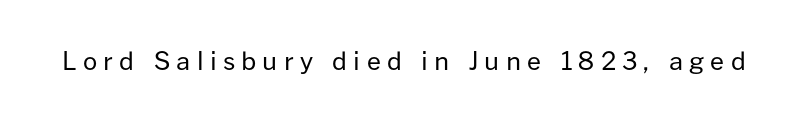
Q: Is the text bold? A: No.
Q: Is the text italic (slanted)? A: No, it is upright.
Q: Is the text underlined? A: No.
Q: Is the spacing between letters normal or unusually wide? A: Unusually wide.
